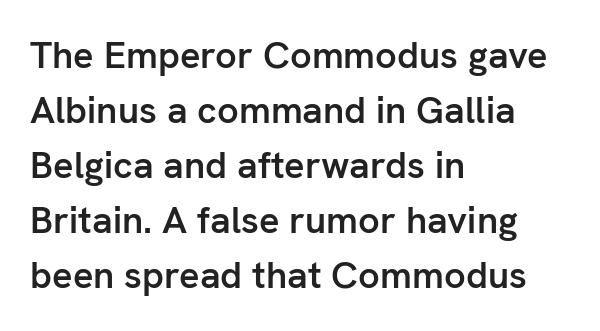
Q: Is the text bold? A: Semi-bold.
Q: Is the text italic (slanted)? A: No, it is upright.
Q: Is the typeface a serif or a sans-serif typeface? A: Sans-serif.
Q: Is the text underlined? A: No.
Q: How is the paragraph aligned? A: Left-aligned.
Q: Is the spacing between letters normal or unusually wide? A: Normal.
Q: Is the spacing between lines tight, normal or loose? A: Normal.
Q: Width (condensed, normal, or wide)? A: Normal.
Q: Stroke contrast? A: Low.
Q: x-height? A: Medium.
Q: Monospaced? A: No.
